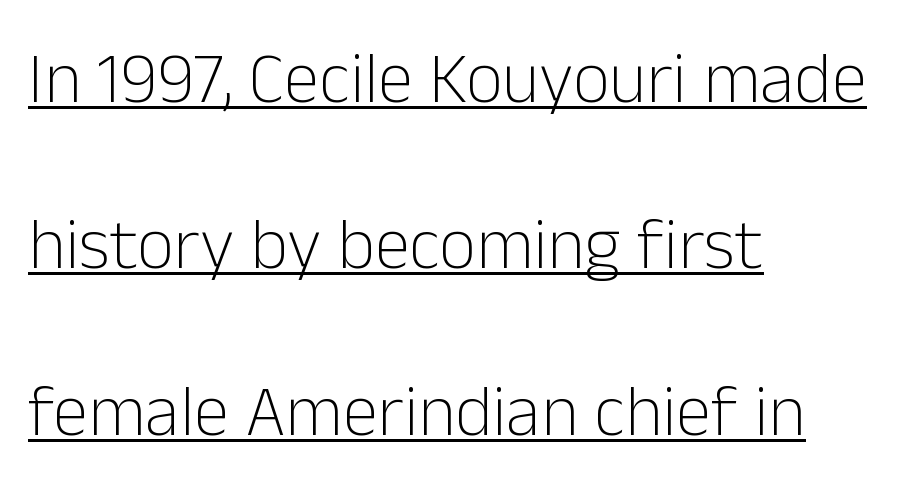
The image shows 72 px light sans-serif type, upright; set left-aligned, loose line spacing (2.31x), normal letter spacing, underlined; low stroke contrast and a medium x-height.
